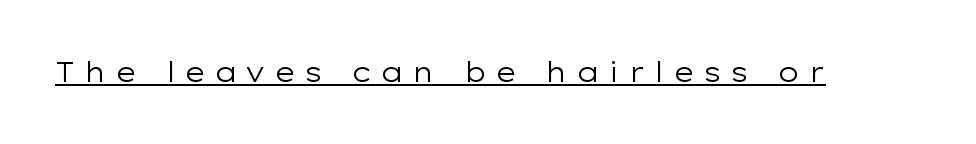
The image shows 27 px text type, upright; set unusually wide letter spacing (+0.3 em), underlined.
